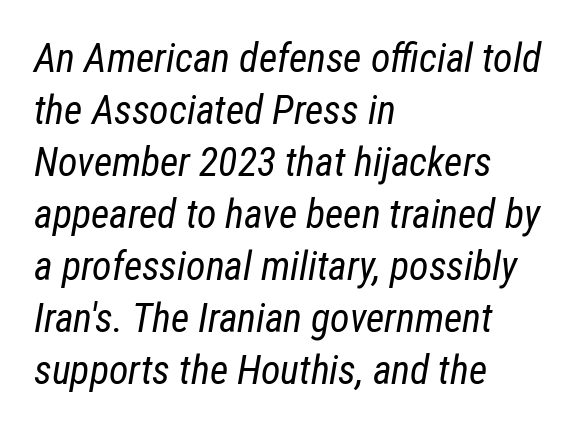
Q: Is the text bold? A: No.
Q: Is the text italic (slanted)? A: Yes, it leans right by about 12 degrees.
Q: Is the text underlined? A: No.
Q: How is the paragraph aligned? A: Left-aligned.
Q: Is the spacing between letters normal or unusually wide? A: Normal.
Q: Is the spacing between lines tight, normal or loose? A: Normal.
Q: Width (condensed, normal, or wide)? A: Condensed.
Q: Stroke contrast? A: Low.
Q: x-height? A: Medium.
Q: Monospaced? A: No.
